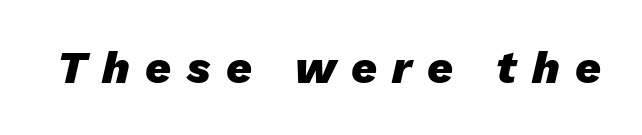
The image shows 45 px heavy type, italic (leaning right); set unusually wide letter spacing (+0.34 em), not underlined; low stroke contrast and a medium x-height.
